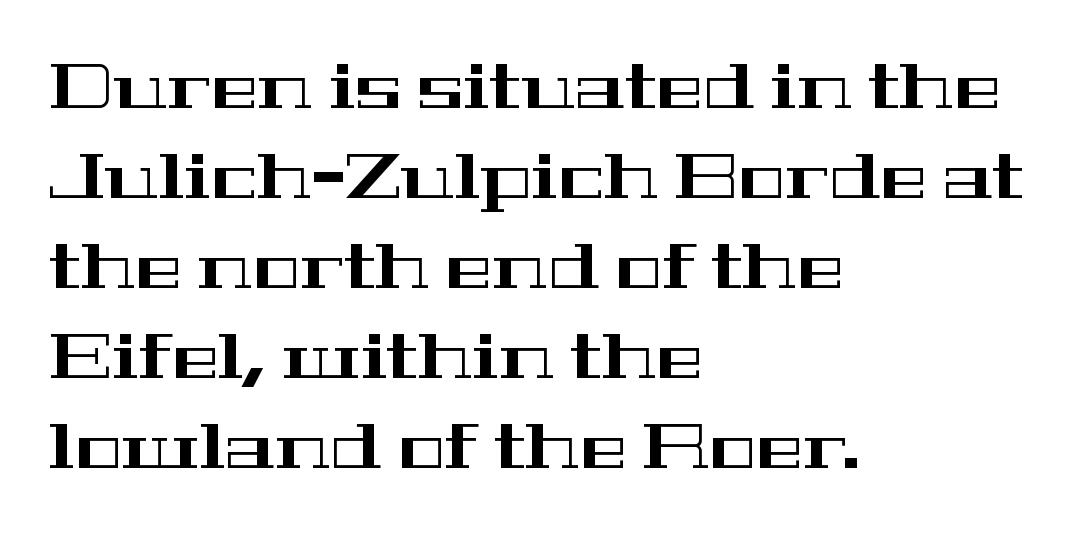
The image shows 63 px wide serif type, upright; set left-aligned, normal line spacing (1.43x), normal letter spacing, not underlined; high stroke contrast and a medium x-height.
